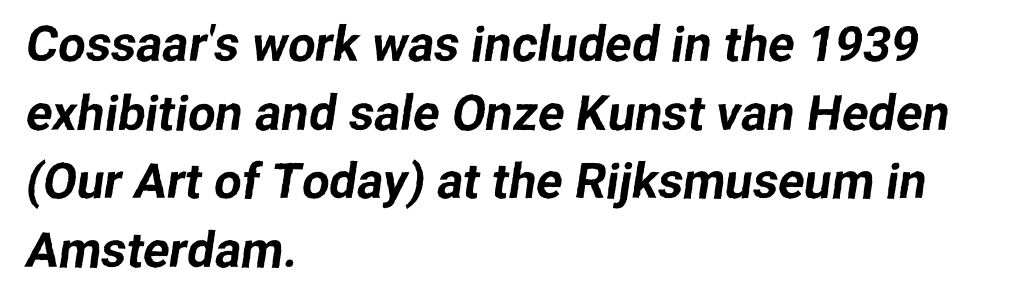
Q: Is the typeface a serif or a sans-serif typeface? A: Sans-serif.
Q: Is the text underlined? A: No.
Q: How is the paragraph aligned? A: Left-aligned.
Q: Is the spacing between letters normal or unusually wide? A: Normal.
Q: Is the spacing between lines tight, normal or loose? A: Normal.
Q: Width (condensed, normal, or wide)? A: Normal.
Q: Stroke contrast? A: Low.
Q: x-height? A: Medium.
Q: Monospaced? A: No.
